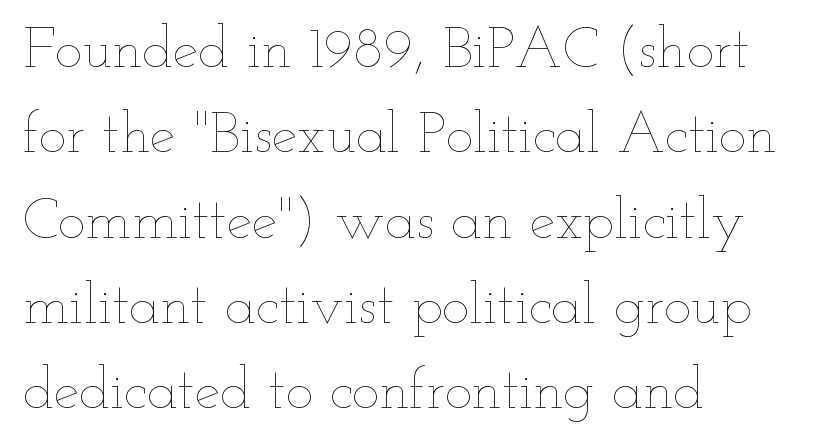
Q: Is the text bold? A: No.
Q: Is the text italic (slanted)? A: No, it is upright.
Q: Is the text underlined? A: No.
Q: How is the paragraph aligned? A: Left-aligned.
Q: Is the spacing between letters normal or unusually wide? A: Normal.
Q: Is the spacing between lines tight, normal or loose? A: Normal.
Q: Width (condensed, normal, or wide)? A: Wide.
Q: Stroke contrast? A: Low.
Q: x-height? A: Small.
Q: Monospaced? A: No.
